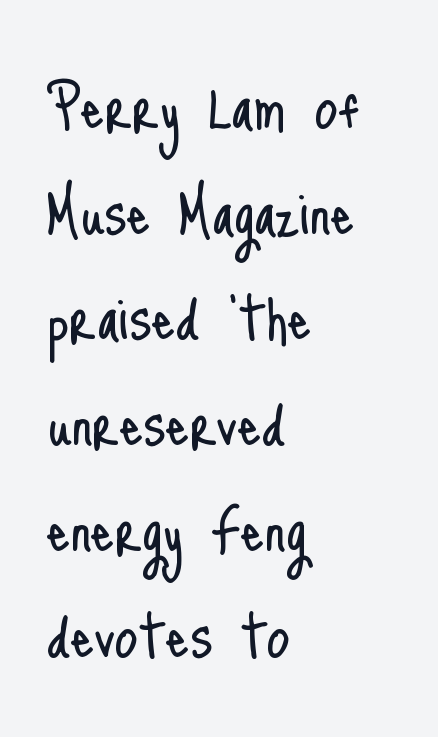
Spacing between characters is what you'd get straight out of the box. The typesetting does not lean heavy: it is not bold. This rendering uses left alignment, leaving the right contour irregular. The face used here is proportionally spaced, like ordinary book or web type.
